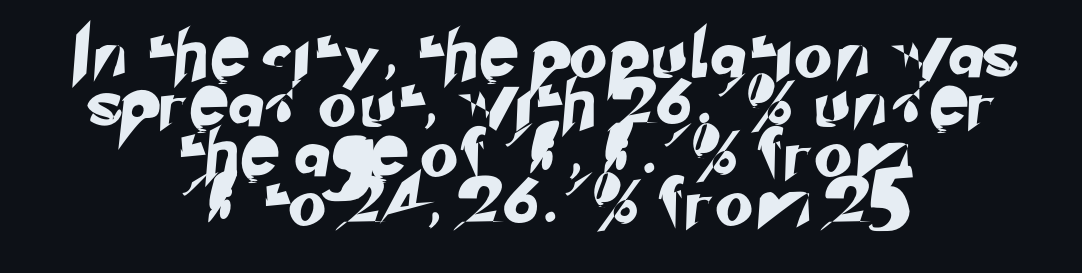
The image shows 47 px sans-serif type; set centered, tight line spacing (1.05x), not underlined; low stroke contrast and a small x-height.
